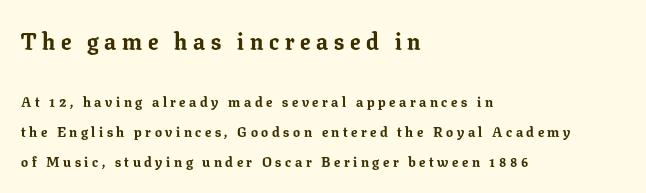
The glyphs are unaccompanied by any horizontal stroke below them. The setting favours the left margin, as ordinary paragraphs usually do. The font is running at its bold setting. The letters are spread apart with noticeably loose tracking. Note: larger setting up top, smaller setting below. Posture: vertical.
